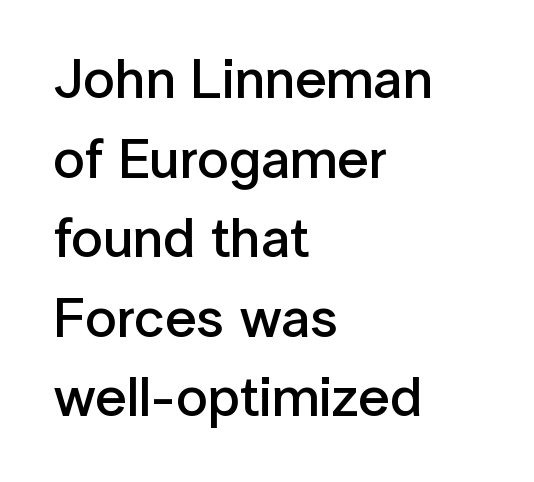
Q: Is the text bold? A: Semi-bold.
Q: Is the text italic (slanted)? A: No, it is upright.
Q: Is the typeface a serif or a sans-serif typeface? A: Sans-serif.
Q: Is the text underlined? A: No.
Q: How is the paragraph aligned? A: Left-aligned.
Q: Is the spacing between letters normal or unusually wide? A: Normal.
Q: Is the spacing between lines tight, normal or loose? A: Normal.
Q: Width (condensed, normal, or wide)? A: Normal.
Q: Stroke contrast? A: Low.
Q: x-height? A: Medium.
Q: Monospaced? A: No.
